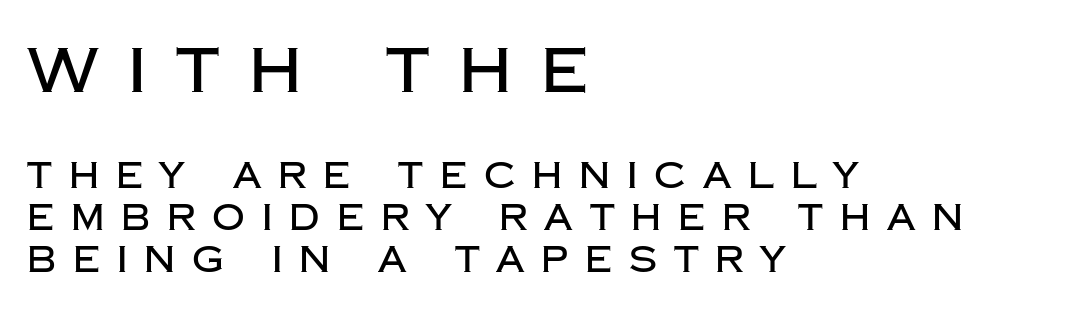
{"serif": "no", "italic": "no", "width": "normal", "stroke_contrast": "low", "x_height": "large", "monospaced": "no", "underline": "no", "align": "left", "line_spacing_ratio": 1.16, "letter_spacing": "wide", "letter_spacing_em": 0.47, "larger_block": "first", "size_ratio": 1.75, "glyph_px": 63}
